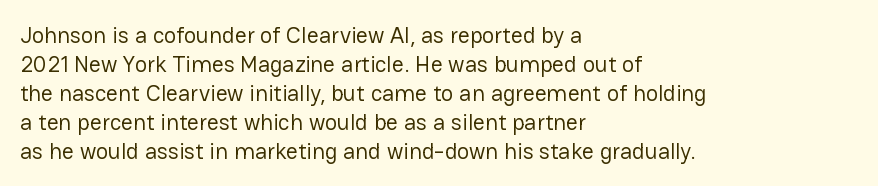
Q: Is the text bold? A: No.
Q: Is the text italic (slanted)? A: No, it is upright.
Q: Is the text underlined? A: No.
Q: How is the paragraph aligned? A: Left-aligned.
Q: Is the spacing between letters normal or unusually wide? A: Normal.
Q: Is the spacing between lines tight, normal or loose? A: Normal.
